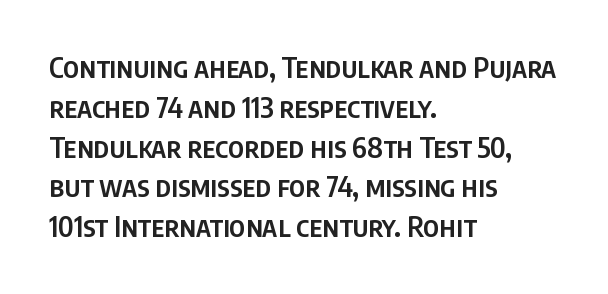
{"serif": "no", "italic": "no", "bold": "semi", "weight": "semibold", "width": "condensed", "stroke_contrast": "low", "x_height": "large", "monospaced": "no", "underline": "no", "align": "left", "line_spacing": "normal", "line_spacing_ratio": 1.42, "letter_spacing": "normal", "letter_spacing_em": 0.0, "glyph_px": 28}
